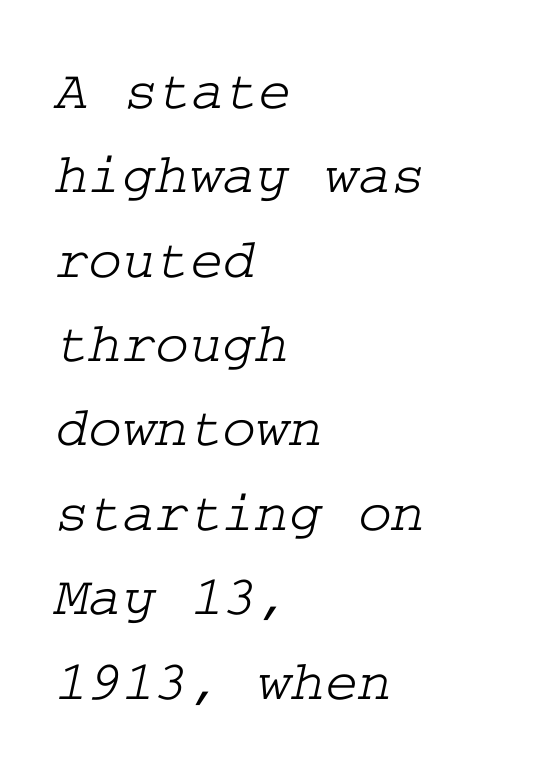
Q: Is the typeface a serif or a sans-serif typeface? A: Serif.
Q: Is the text underlined? A: No.
Q: How is the paragraph aligned? A: Left-aligned.
Q: Is the spacing between letters normal or unusually wide? A: Normal.
Q: Is the spacing between lines tight, normal or loose? A: Normal.
Q: Width (condensed, normal, or wide)? A: Wide.
Q: Stroke contrast? A: Low.
Q: x-height? A: Medium.
